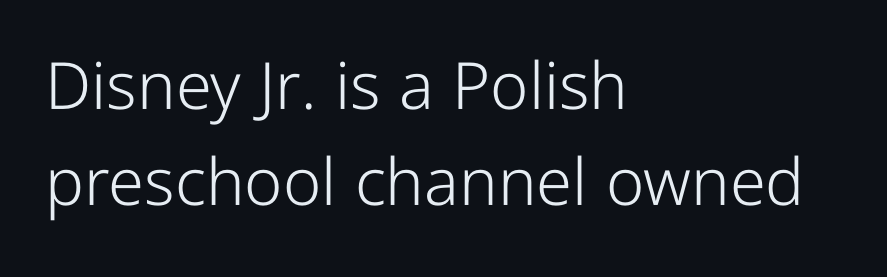
Notice how the stems are strictly vertical — no italics here. A clean baseline with only descenders dipping below it. Which margin do the lines hug? The left one — the right edge is uneven. Horizontal bands of white between lines are of average thickness.
